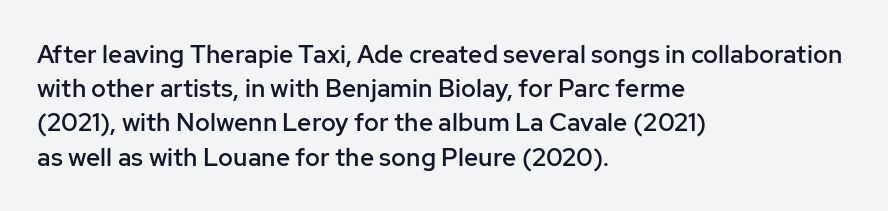
Q: Is the text bold? A: Semi-bold.
Q: Is the text italic (slanted)? A: No, it is upright.
Q: Is the text underlined? A: No.
Q: How is the paragraph aligned? A: Left-aligned.
Q: Is the spacing between letters normal or unusually wide? A: Normal.
Q: Is the spacing between lines tight, normal or loose? A: Normal.
